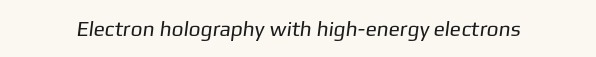
{"bold": "no", "underline": "no", "letter_spacing": "normal", "letter_spacing_em": 0.0, "glyph_px": 21}
